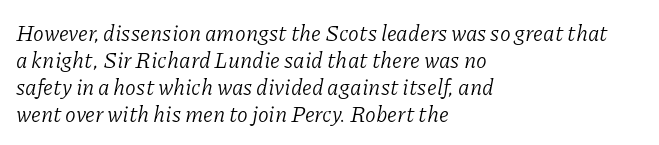
Q: Is the text bold? A: No.
Q: Is the text italic (slanted)? A: Yes, it leans right by about 11 degrees.
Q: Is the text underlined? A: No.
Q: How is the paragraph aligned? A: Left-aligned.
Q: Is the spacing between letters normal or unusually wide? A: Normal.
